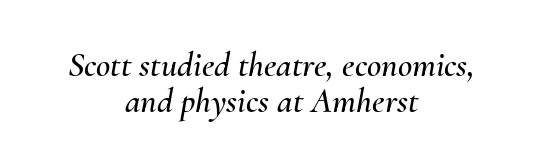
Do the characters align in a grid? No, the font is proportional. Standard letterfit; no display-style spreading of the glyphs. The rendering positions every line midway between the sides. You can tell it's italic because the verticals aren't actually vertical. Type without underlining.
